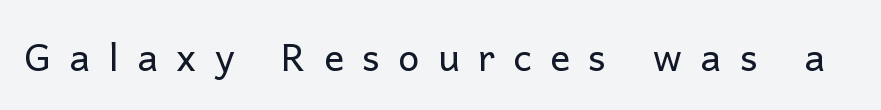
The image shows 38 px regular-weight sans-serif type, upright; set unusually wide letter spacing (+0.48 em), not underlined; low stroke contrast and a medium x-height.
